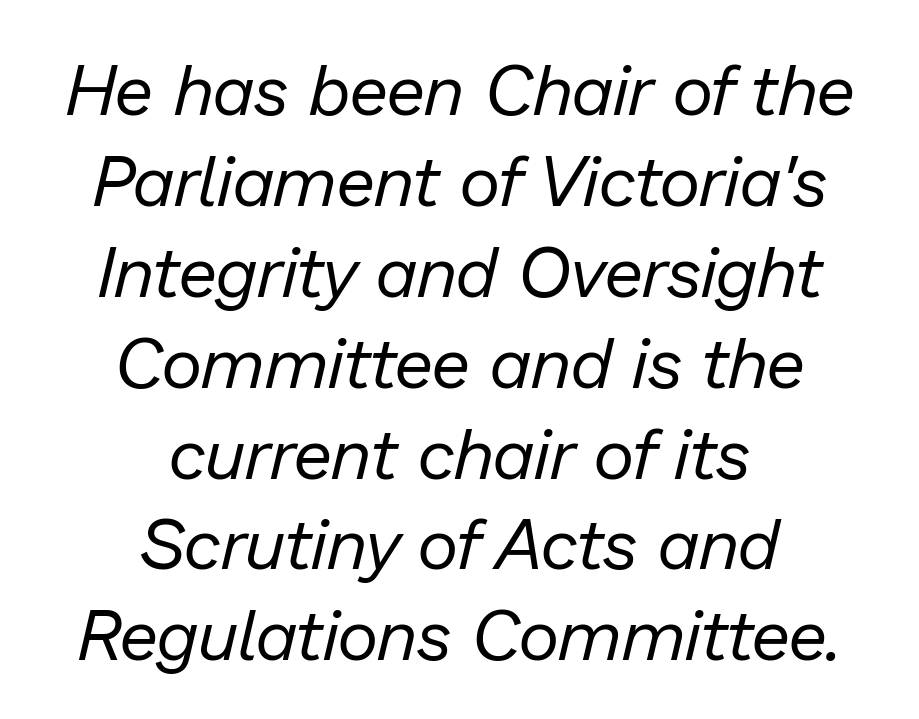
{"italic": "yes", "lean": "right", "slant_degrees": 13, "bold": "no", "weight": "regular", "width": "normal", "stroke_contrast": "low", "x_height": "medium", "monospaced": "no", "underline": "no", "align": "center", "line_spacing": "normal", "line_spacing_ratio": 1.28, "letter_spacing": "normal", "letter_spacing_em": 0.0, "glyph_px": 71}
